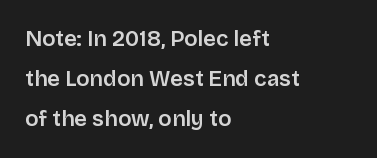
The strip under each line holds only bare page. Set as a demibold, roughly 600 on the weight scale. The line texture is even and compact thanks to regular tracking. Horizontally, the lines are justified to the leading edge only. In terms of posture, this sample is upright.
